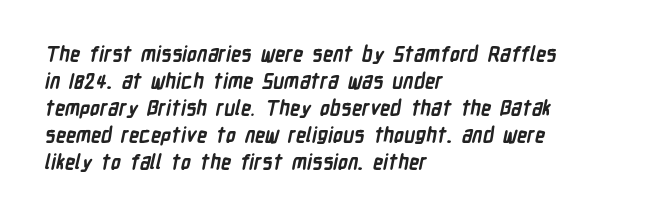
{"bold": "yes", "underline": "no", "align": "left", "line_spacing": "normal", "line_spacing_ratio": 1.35, "letter_spacing": "normal", "letter_spacing_em": 0.0, "glyph_px": 20}
